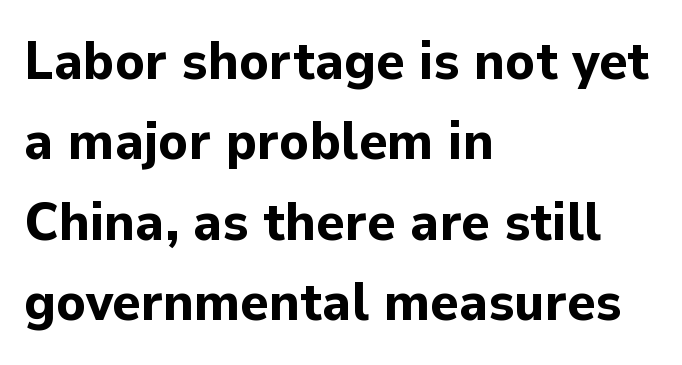
When letters stand straight like this, we call the style roman or upright. Classification — sans serif. The leading is moderate, giving the passage an even texture. Weight: bold.
